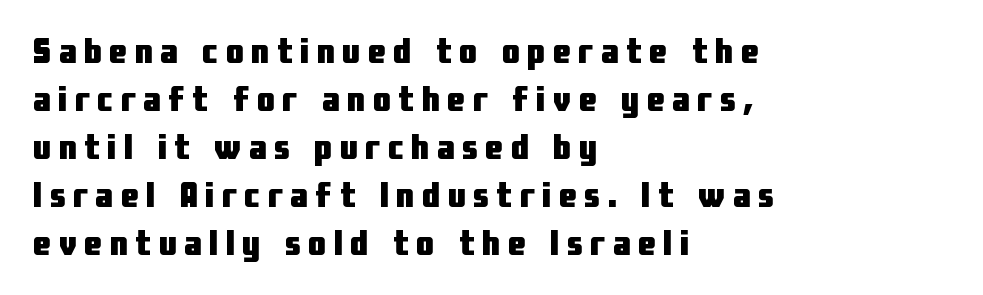
Q: Is the text bold? A: Yes.
Q: Is the text italic (slanted)? A: No, it is upright.
Q: Is the typeface a serif or a sans-serif typeface? A: Sans-serif.
Q: Is the text underlined? A: No.
Q: How is the paragraph aligned? A: Left-aligned.
Q: Is the spacing between letters normal or unusually wide? A: Unusually wide.
Q: Is the spacing between lines tight, normal or loose? A: Normal.
Q: Width (condensed, normal, or wide)? A: Condensed.
Q: Stroke contrast? A: Low.
Q: x-height? A: Medium.
Q: Monospaced? A: No.
